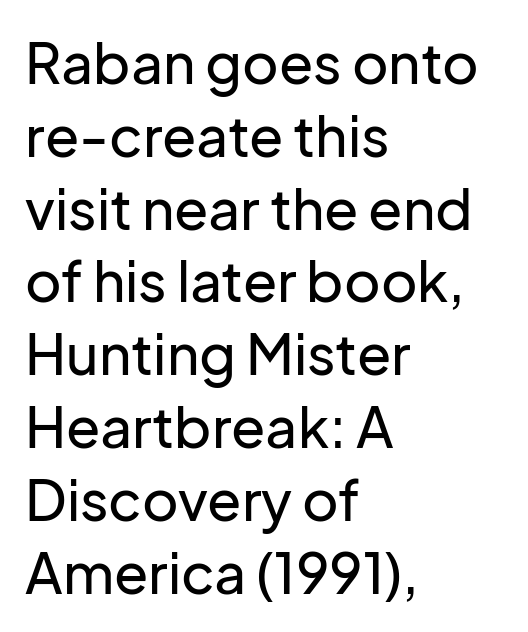
The image shows 56 px sans-serif type, upright; set left-aligned, normal line spacing (1.3x), normal letter spacing, not underlined; low stroke contrast and a medium x-height.
